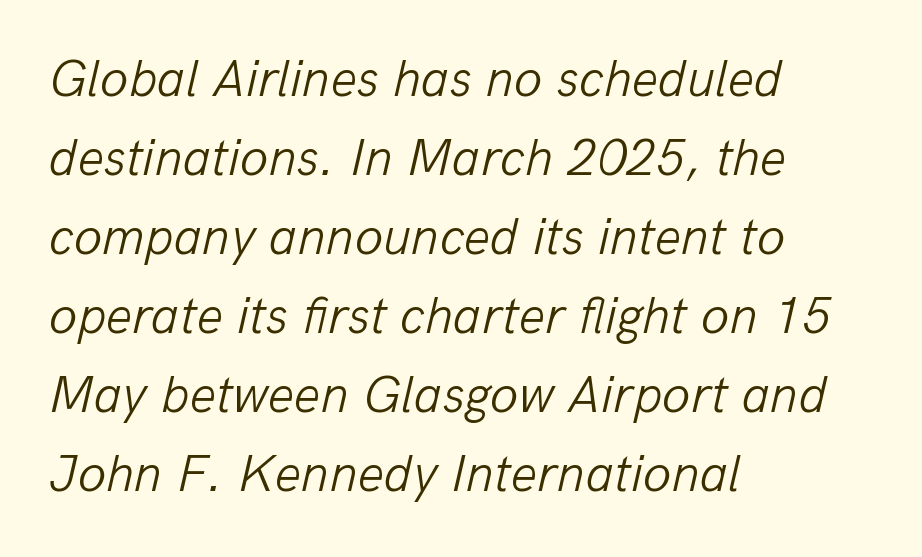
Q: Is the text bold? A: No.
Q: Is the text italic (slanted)? A: Yes, it leans right by about 13 degrees.
Q: Is the text underlined? A: No.
Q: How is the paragraph aligned? A: Left-aligned.
Q: Is the spacing between letters normal or unusually wide? A: Normal.
Q: Is the spacing between lines tight, normal or loose? A: Normal.
Q: Width (condensed, normal, or wide)? A: Normal.
Q: Stroke contrast? A: Low.
Q: x-height? A: Medium.
Q: Monospaced? A: No.
